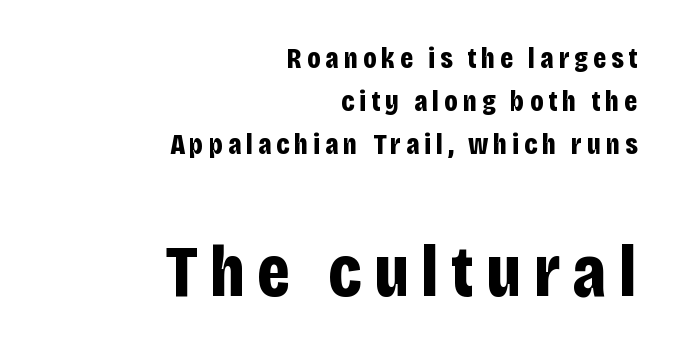
{"serif": "no", "italic": "no", "bold": "yes", "weight": "bold", "width": "condensed", "stroke_contrast": "low", "x_height": "large", "monospaced": "no", "underline": "no", "align": "right", "line_spacing": "normal", "line_spacing_ratio": 1.48, "larger_block": "second", "size_ratio": 2.52, "glyph_px": 73}
